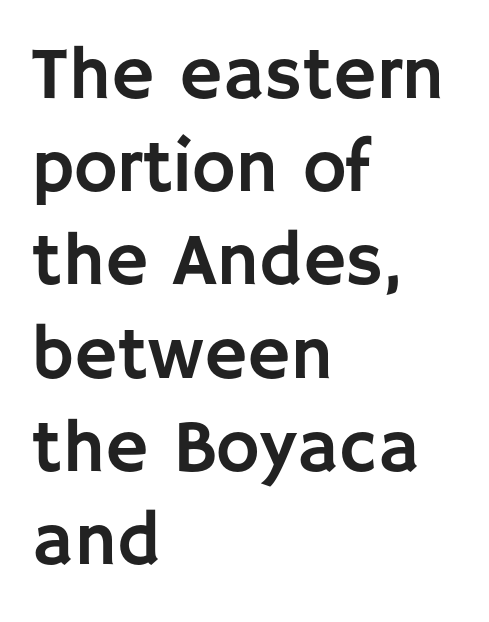
A typesetter would call this proportional, since set widths differ per character. The letters stand upright; this is a roman face. The zone under the glyphs is completely vacant. Classification — sans serif.
